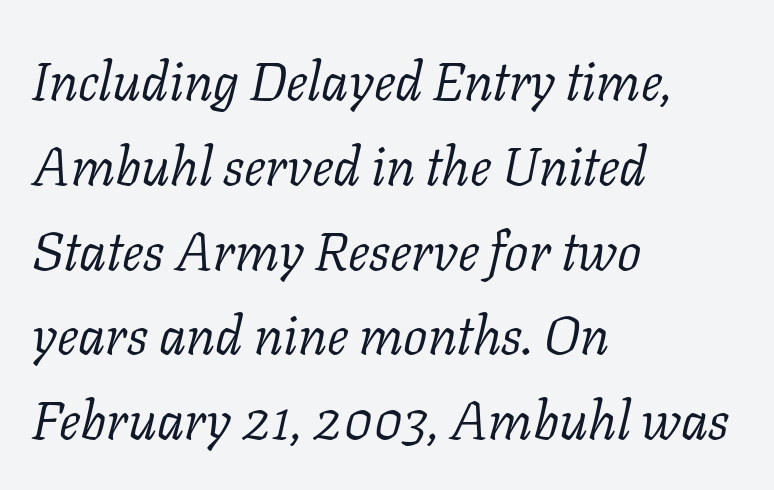
This sample uses an oblique cut, with every glyph tilted off the vertical. This sample is left-justified, so line endings fall wherever the words run out. Each letter's strokes conclude with small projecting serifs. Glyph-to-glyph distance matches everyday printed text. Stroke thickness stays within the range of a standard reading face or lighter. No word sits above an underline.
